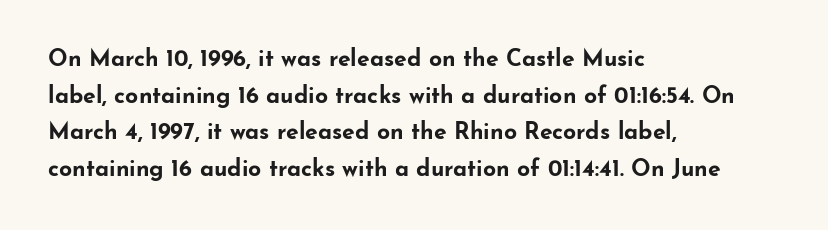
The image shows 23 px bold type, upright; set left-aligned, normal line spacing (1.59x), normal letter spacing, not underlined.
